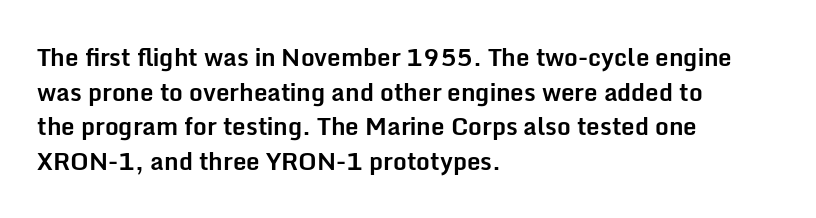
Rule under the text: the space is simply empty. Nothing unusual about the tracking: characters are spaced as the font intends. Leading: standard. This sample uses an upright cut, with every glyph sitting square on the baseline. Set as a true bold cut, around the 700 mark. Line beginnings align vertically; line endings do not.
